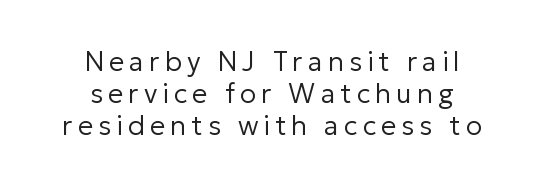
Stems and bowls with no extra thickness — not bold. The lines in this sample share a center point and differ in where they start and stop. Does the lettering tilt? It doesn't — this is upright. The words here are not underlined.
